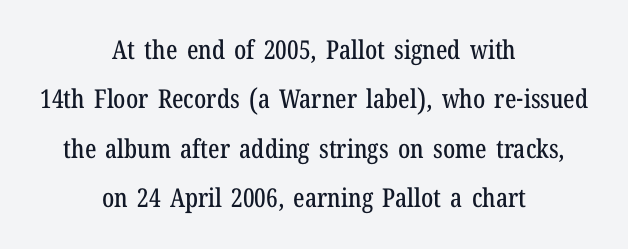
Inter-character spacing is left at the font's built-in metrics. Line spacing here is loose. The string is rendered with underlining switched off. The compositor balanced each line on the midline.
